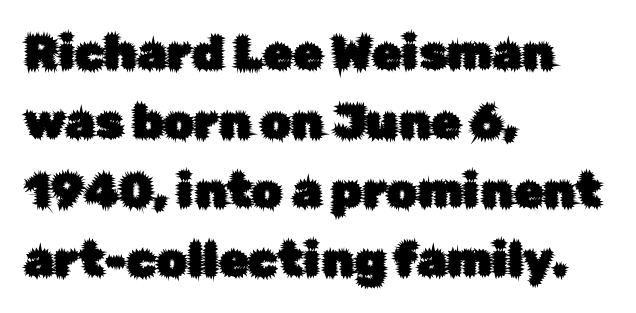
The image shows 48 px sans-serif type, upright; set left-aligned, normal line spacing (1.44x), normal letter spacing, not underlined; low stroke contrast and a medium x-height.
